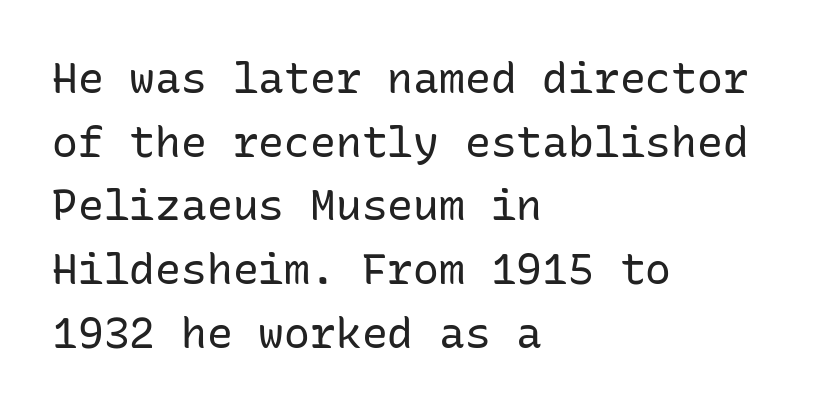
{"serif": "no", "italic": "no", "bold": "no", "weight": "regular", "width": "normal", "stroke_contrast": "low", "x_height": "medium", "monospaced": "yes", "underline": "no", "align": "left", "line_spacing": "normal", "line_spacing_ratio": 1.48, "letter_spacing": "normal", "letter_spacing_em": 0.0, "glyph_px": 43}
